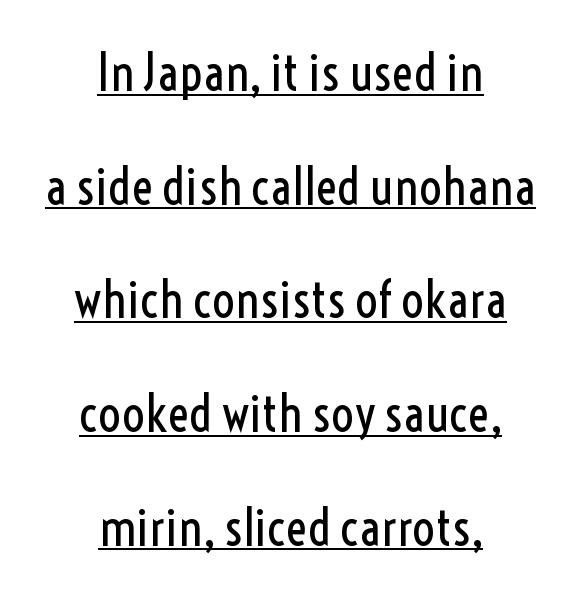
Q: Is the text bold? A: No.
Q: Is the text italic (slanted)? A: No, it is upright.
Q: Is the typeface a serif or a sans-serif typeface? A: Sans-serif.
Q: Is the text underlined? A: Yes.
Q: How is the paragraph aligned? A: Centered.
Q: Is the spacing between letters normal or unusually wide? A: Normal.
Q: Is the spacing between lines tight, normal or loose? A: Loose.
Q: Width (condensed, normal, or wide)? A: Condensed.
Q: x-height? A: Medium.
Q: Monospaced? A: No.
